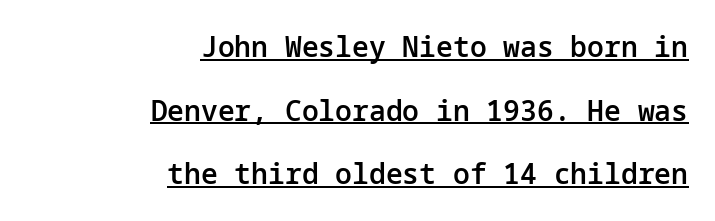
The image shows 28 px semibold sans-serif type, upright; set right-aligned, loose line spacing (2.27x), normal letter spacing, underlined; low stroke contrast and a medium x-height.
